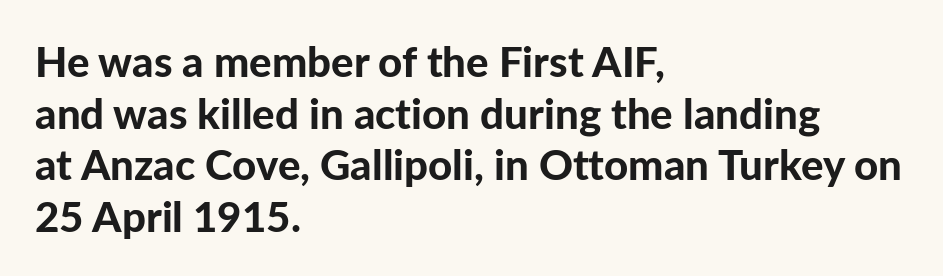
The image shows 42 px bold sans-serif type, upright; set left-aligned, line spacing 1.23x, normal letter spacing, not underlined; low stroke contrast and a medium x-height.
